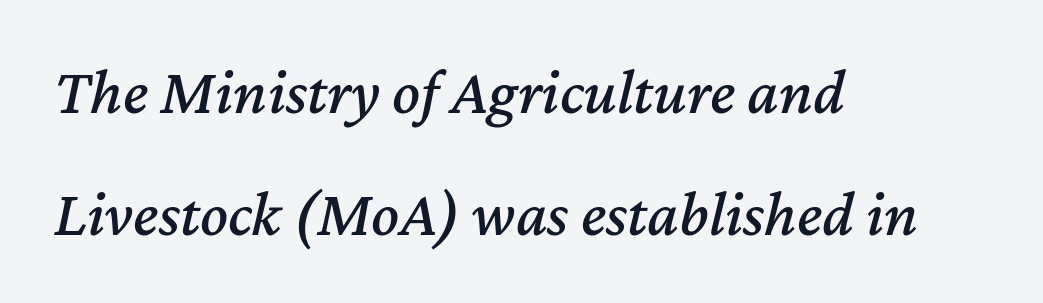
The image shows 65 px text type, italic (leaning right); set left-aligned, line spacing 1.87x, normal letter spacing, not underlined; medium stroke contrast and a medium x-height.
